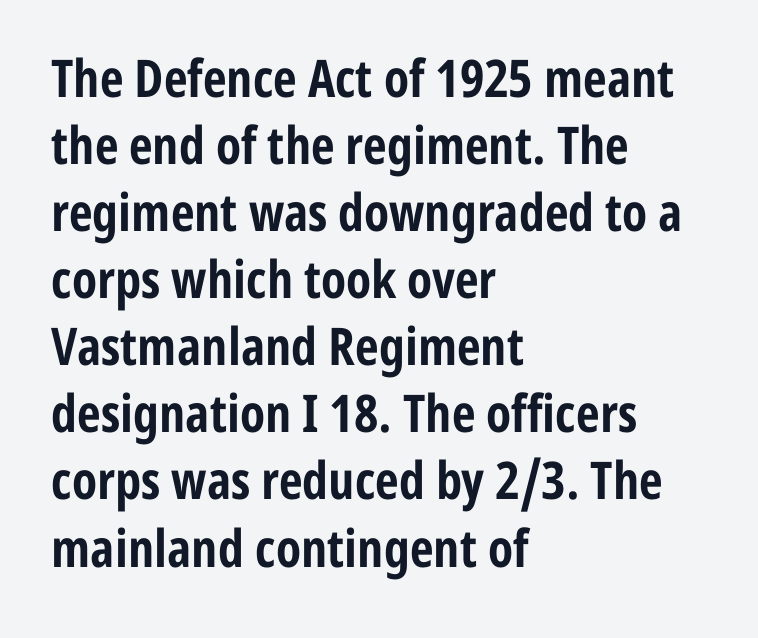
The image shows 52 px bold, condensed sans-serif type, upright; set left-aligned, normal line spacing (1.29x), normal letter spacing, not underlined; low stroke contrast and a medium x-height.
